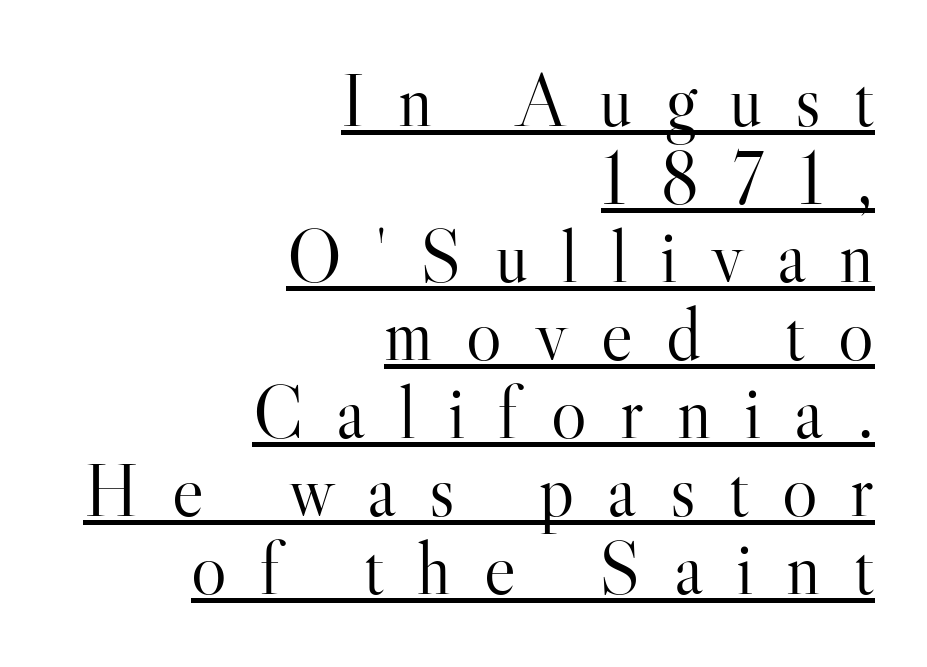
Q: Is the text bold? A: No.
Q: Is the text italic (slanted)? A: No, it is upright.
Q: Is the typeface a serif or a sans-serif typeface? A: Serif.
Q: Is the text underlined? A: Yes.
Q: How is the paragraph aligned? A: Right-aligned.
Q: Is the spacing between letters normal or unusually wide? A: Unusually wide.
Q: Is the spacing between lines tight, normal or loose? A: Tight.
Q: Width (condensed, normal, or wide)? A: Normal.
Q: Stroke contrast? A: High.
Q: x-height? A: Small.
Q: Monospaced? A: No.
